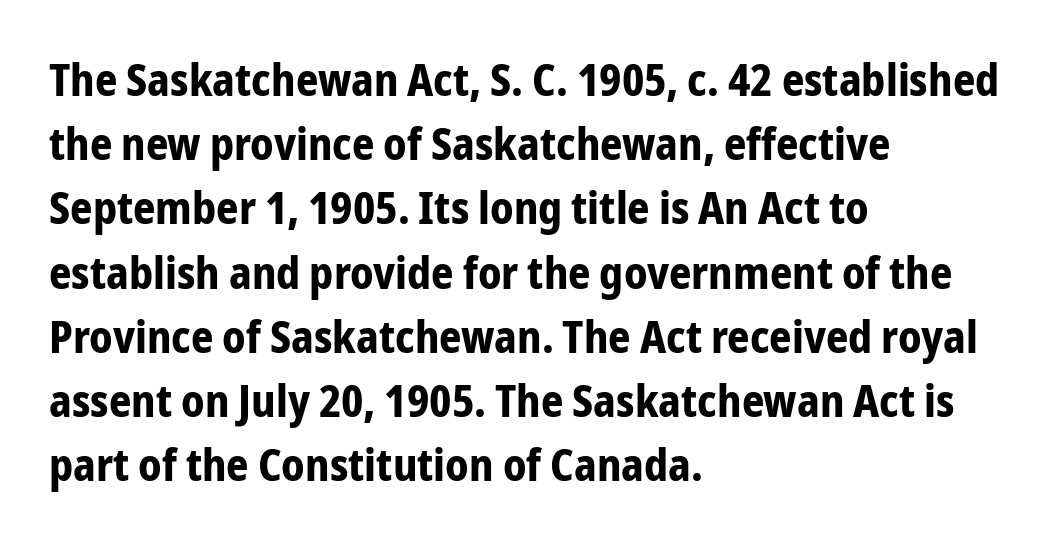
The image shows 44 px bold, condensed sans-serif type, upright; set left-aligned, normal line spacing (1.46x), normal letter spacing, not underlined; low stroke contrast and a medium x-height.
